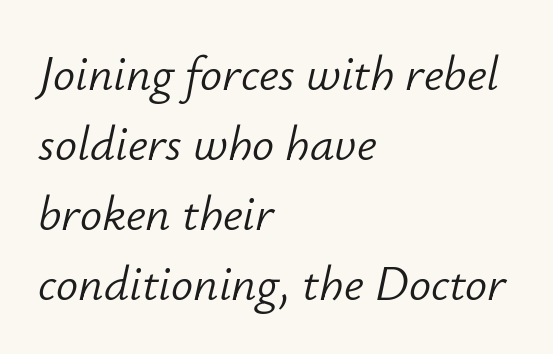
The image shows 49 px light type, italic (leaning right); set left-aligned, normal line spacing (1.43x), normal letter spacing, not underlined; low stroke contrast and a small x-height.
